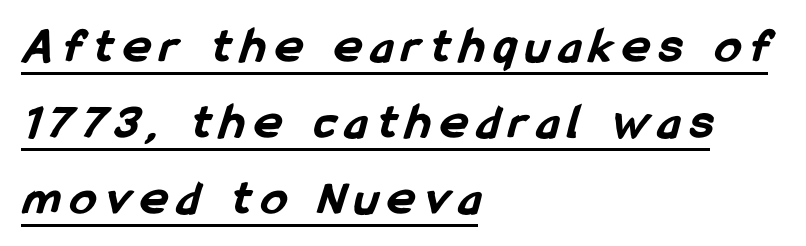
Vertical spacing — default. Compared with a centered layout, this one pins lines to the left instead. Students, note that the glyphs here are deliberately spaced far apart. Look at the bottom of the vertical strokes: they stop flat, with no serifs. Honestly, the underline is the first thing you notice here. Each glyph is drawn with heavy, bold strokes.
